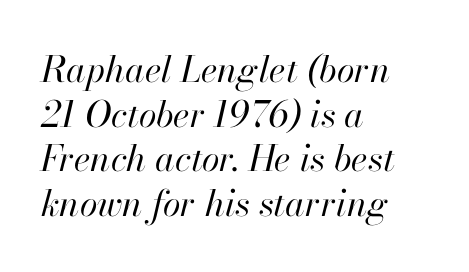
Q: Is the text bold? A: No.
Q: Is the text italic (slanted)? A: Yes, it leans right by about 13 degrees.
Q: Is the text underlined? A: No.
Q: How is the paragraph aligned? A: Left-aligned.
Q: Is the spacing between letters normal or unusually wide? A: Normal.
Q: Width (condensed, normal, or wide)? A: Normal.
Q: Stroke contrast? A: High.
Q: x-height? A: Small.
Q: Monospaced? A: No.
